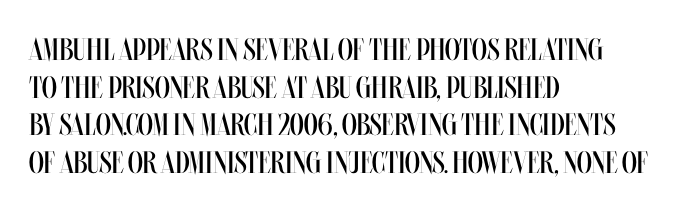
{"italic": "no", "bold": "no", "weight": "regular", "width": "condensed", "stroke_contrast": "medium", "x_height": "large", "monospaced": "no", "underline": "no", "align": "left", "line_spacing_ratio": 1.21, "letter_spacing": "normal", "letter_spacing_em": 0.0, "glyph_px": 31}
